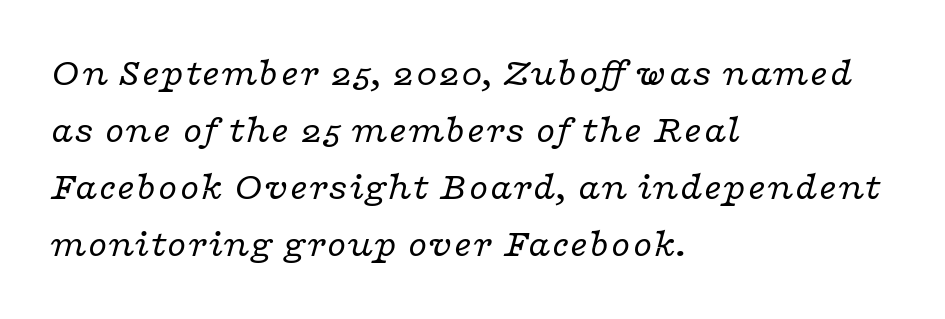
The image shows 39 px regular-weight, wide serif type, italic (leaning right); set left-aligned, normal line spacing (1.46x), normal letter spacing, not underlined; low stroke contrast and a medium x-height.
